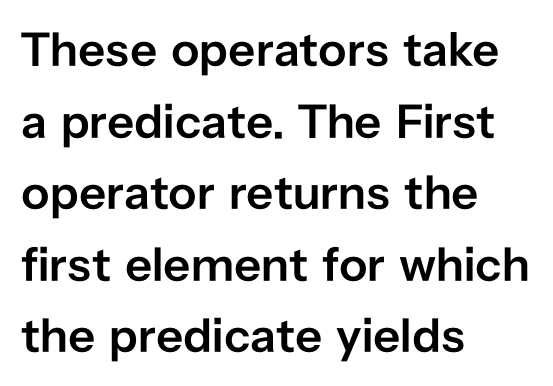
Q: Is the text bold? A: Semi-bold.
Q: Is the text italic (slanted)? A: No, it is upright.
Q: Is the typeface a serif or a sans-serif typeface? A: Sans-serif.
Q: Is the text underlined? A: No.
Q: How is the paragraph aligned? A: Left-aligned.
Q: Is the spacing between letters normal or unusually wide? A: Normal.
Q: Is the spacing between lines tight, normal or loose? A: Normal.
Q: Width (condensed, normal, or wide)? A: Normal.
Q: Stroke contrast? A: Low.
Q: x-height? A: Medium.
Q: Monospaced? A: No.
